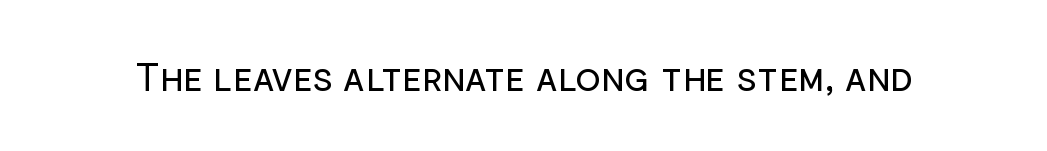
{"serif": "no", "italic": "no", "bold": "no", "weight": "regular", "width": "normal", "stroke_contrast": "low", "x_height": "medium", "monospaced": "no", "underline": "no", "letter_spacing": "normal", "letter_spacing_em": 0.0, "glyph_px": 38}
